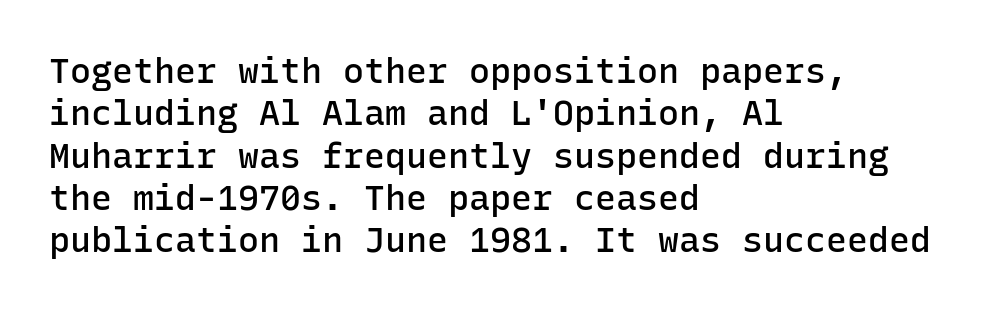
{"serif": "no", "italic": "no", "bold": "semi", "weight": "semibold", "width": "normal", "stroke_contrast": "low", "x_height": "medium", "monospaced": "yes", "underline": "no", "align": "left", "line_spacing_ratio": 1.21, "letter_spacing": "normal", "letter_spacing_em": 0.0, "glyph_px": 35}
